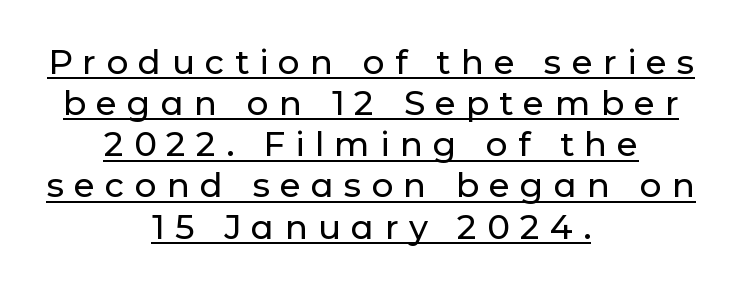
{"serif": "no", "italic": "no", "width": "normal", "stroke_contrast": "low", "x_height": "medium", "monospaced": "no", "underline": "yes", "align": "center", "line_spacing_ratio": 1.21, "letter_spacing": "wide", "letter_spacing_em": 0.3, "glyph_px": 34}
